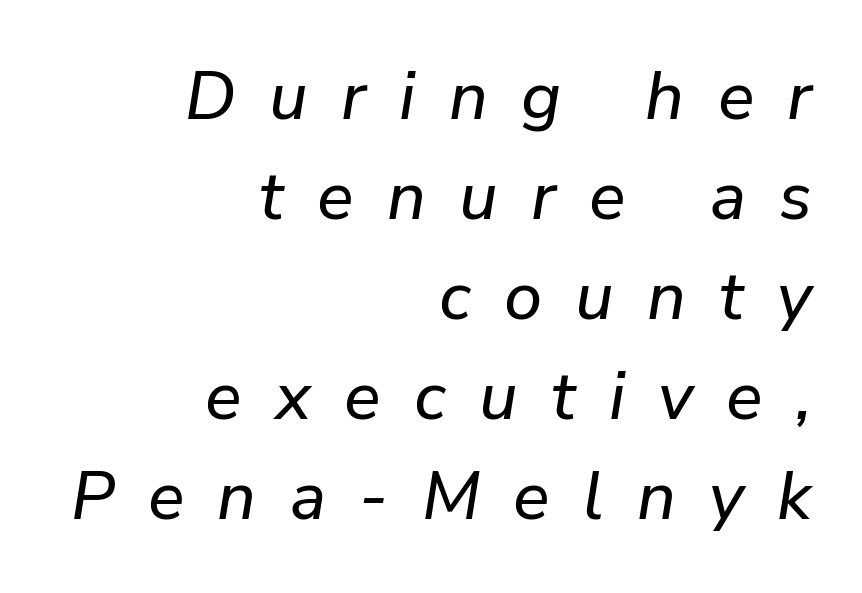
The space between consecutive lines is moderate. The passage shown is typed in a proportional face where columns would drift. The typesetter chose a ragged-left arrangement here. Nobody drew a line under any word here.
